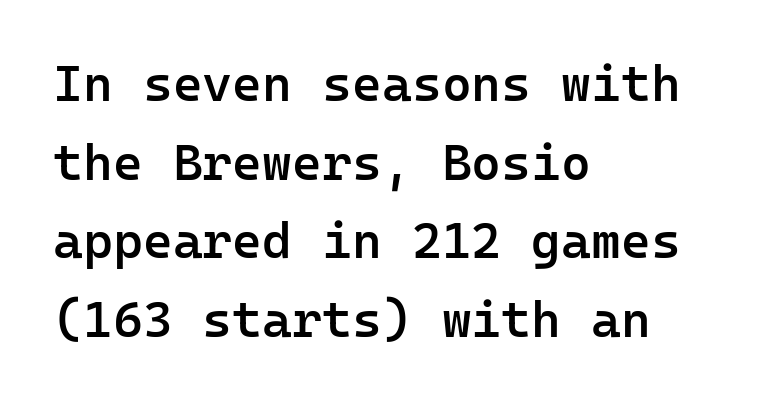
The axis of the letterforms is exactly vertical. Do the characters align in a grid? Yes, the font is monospaced. The block of text has a typical density, with ordinary space between rows. This is the in-between weight designers call semibold or demi. Bare-footed words on every line.
